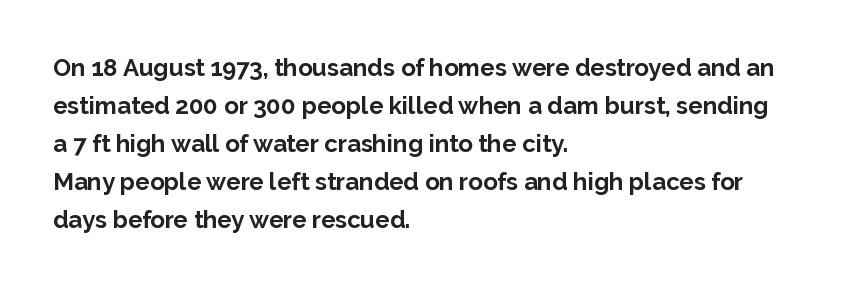
Q: Is the text bold? A: Yes.
Q: Is the text italic (slanted)? A: No, it is upright.
Q: Is the text underlined? A: No.
Q: How is the paragraph aligned? A: Left-aligned.
Q: Is the spacing between letters normal or unusually wide? A: Normal.
Q: Is the spacing between lines tight, normal or loose? A: Normal.
